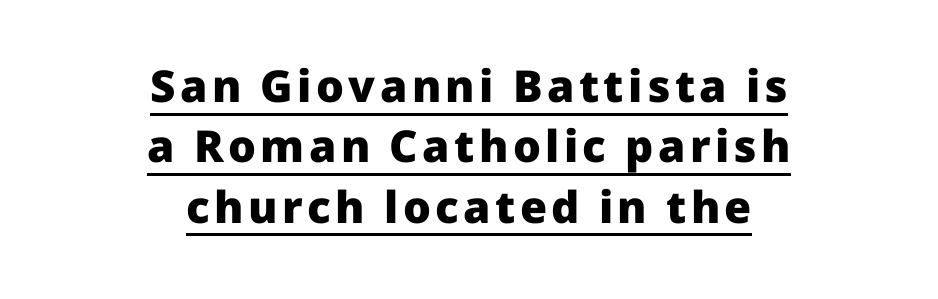
Q: Is the text bold? A: Yes.
Q: Is the text italic (slanted)? A: No, it is upright.
Q: Is the typeface a serif or a sans-serif typeface? A: Sans-serif.
Q: Is the text underlined? A: Yes.
Q: How is the paragraph aligned? A: Centered.
Q: Is the spacing between lines tight, normal or loose? A: Normal.
Q: Width (condensed, normal, or wide)? A: Normal.
Q: Stroke contrast? A: Low.
Q: x-height? A: Medium.
Q: Monospaced? A: No.
